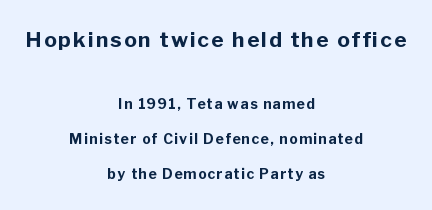
{"italic": "no", "bold": "yes", "underline": "no", "align": "center", "line_spacing": "loose", "line_spacing_ratio": 2.5, "larger_block": "first", "size_ratio": 1.5, "glyph_px": 21}
